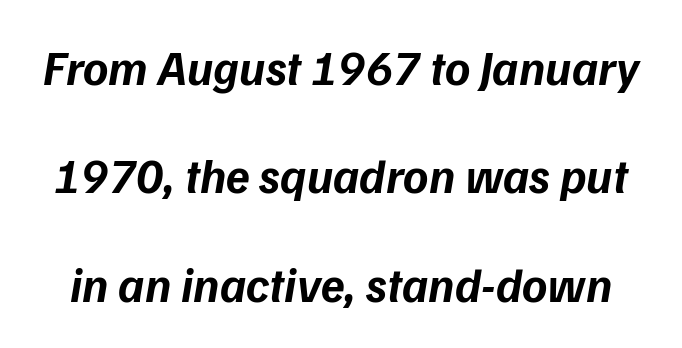
Q: Is the text bold? A: Yes.
Q: Is the typeface a serif or a sans-serif typeface? A: Sans-serif.
Q: Is the text underlined? A: No.
Q: Is the spacing between letters normal or unusually wide? A: Normal.
Q: Is the spacing between lines tight, normal or loose? A: Loose.
Q: Width (condensed, normal, or wide)? A: Normal.
Q: Stroke contrast? A: Low.
Q: x-height? A: Medium.
Q: Monospaced? A: No.
